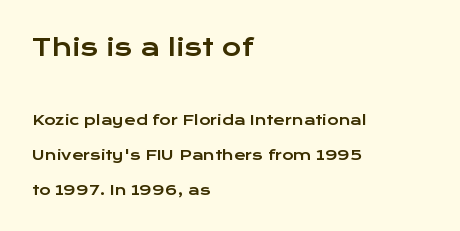
Q: Is the text italic (slanted)? A: No, it is upright.
Q: Is the text underlined? A: No.
Q: How is the paragraph aligned? A: Left-aligned.
Q: Is the spacing between letters normal or unusually wide? A: Normal.
Q: Is the spacing between lines tight, normal or loose? A: Loose.
Q: Which block of text is set in a larger size, the first (top) or the second (bottom)? A: The first (top) one.
